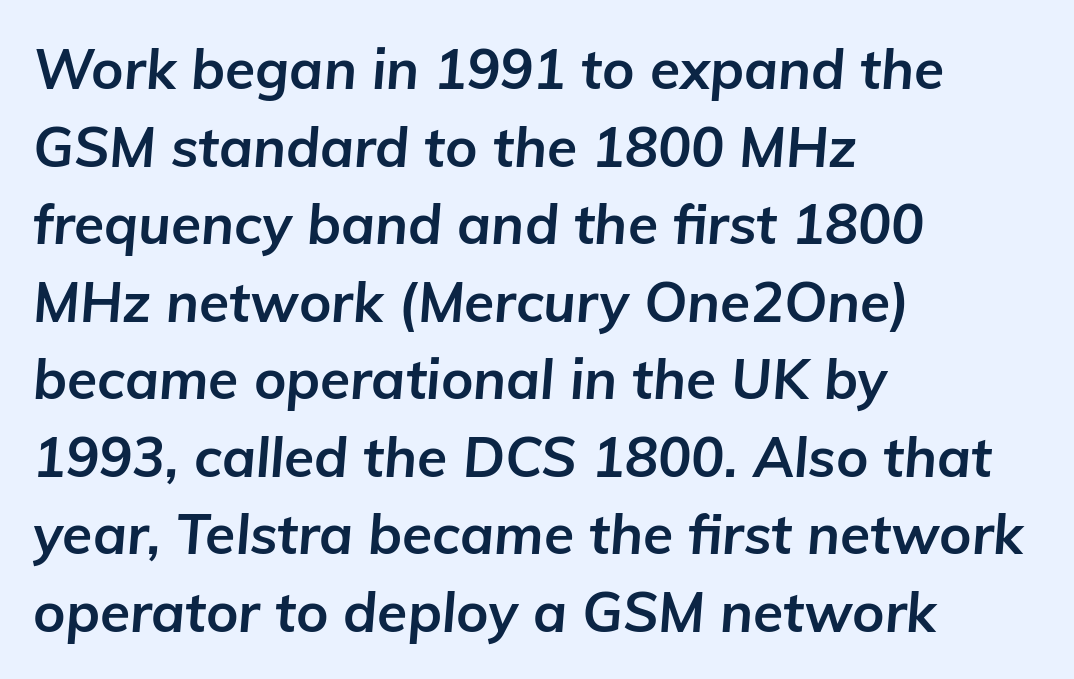
The strokes are fattened all the way to bold. Horizontal alignment here is leftward, the default for most running prose. The horizontal fit of the characters is conventional and even. Words float on clear page, feet unadorned. Honestly, the row spacing looks completely unremarkable. These lines are rendered in a variable-pitch font.
